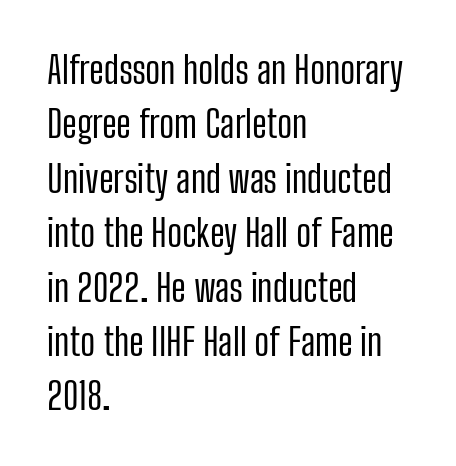
Q: Is the text bold? A: No.
Q: Is the text italic (slanted)? A: No, it is upright.
Q: Is the typeface a serif or a sans-serif typeface? A: Sans-serif.
Q: Is the text underlined? A: No.
Q: How is the paragraph aligned? A: Left-aligned.
Q: Is the spacing between letters normal or unusually wide? A: Normal.
Q: Is the spacing between lines tight, normal or loose? A: Normal.
Q: Width (condensed, normal, or wide)? A: Condensed.
Q: Stroke contrast? A: Low.
Q: x-height? A: Medium.
Q: Monospaced? A: No.
